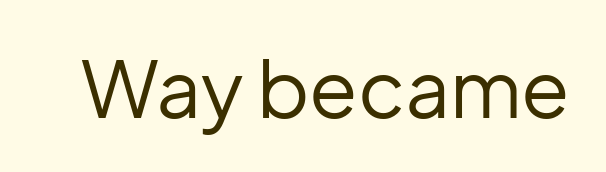
Posture: straight, roman, zero tilt. Ink coverage per letter is moderate at most. Here the designer chose a conventional face with non-uniform glyph widths. This is sans-serif lettering, the kind often seen on screens and signage. What stands out about the letter spacing? Nothing — it is the standard amount.
